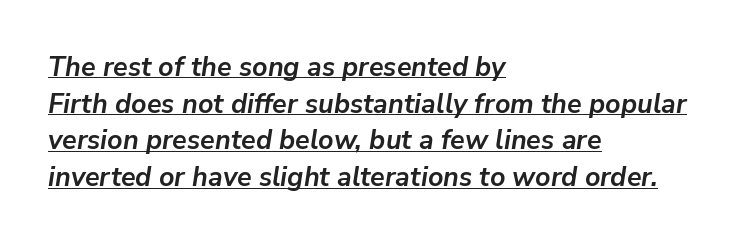
{"italic": "yes", "lean": "right", "slant_degrees": 9, "bold": "yes", "underline": "yes", "align": "left", "line_spacing": "normal", "line_spacing_ratio": 1.36, "letter_spacing": "normal", "letter_spacing_em": 0.0, "glyph_px": 27}
